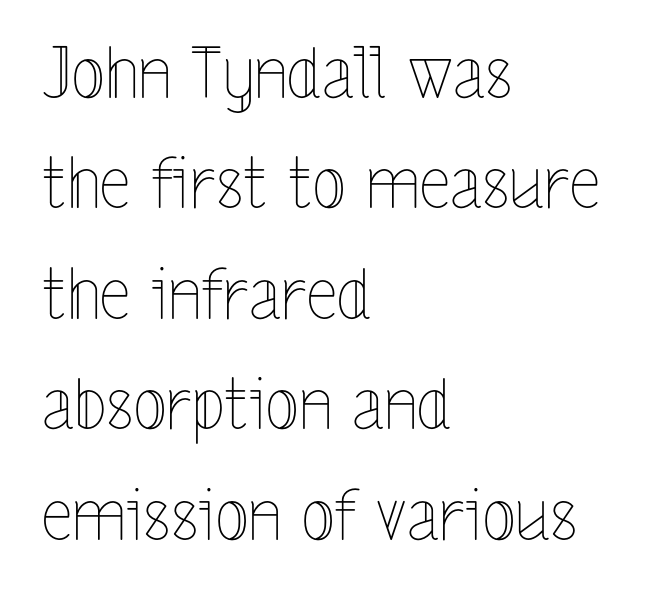
Is the block centered? No — it sits flush against the left margin. Is there much room between lines? A standard amount, neither cramped nor airy. The type sits square on the baseline with zero lean. Think standard paragraph weight, or any step lighter than that. Type without underlining. Think of a printed novel: that variable character pitch is what you see here.
